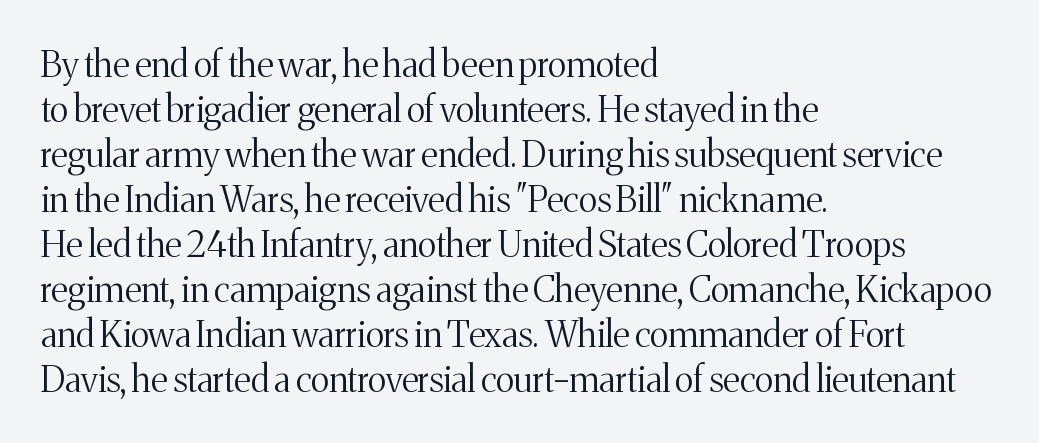
Q: Is the text bold? A: No.
Q: Is the text italic (slanted)? A: No, it is upright.
Q: Is the typeface a serif or a sans-serif typeface? A: Serif.
Q: Is the text underlined? A: No.
Q: How is the paragraph aligned? A: Left-aligned.
Q: Is the spacing between letters normal or unusually wide? A: Normal.
Q: Is the spacing between lines tight, normal or loose? A: Normal.
Q: Width (condensed, normal, or wide)? A: Normal.
Q: Stroke contrast? A: Medium.
Q: x-height? A: Medium.
Q: Monospaced? A: No.
